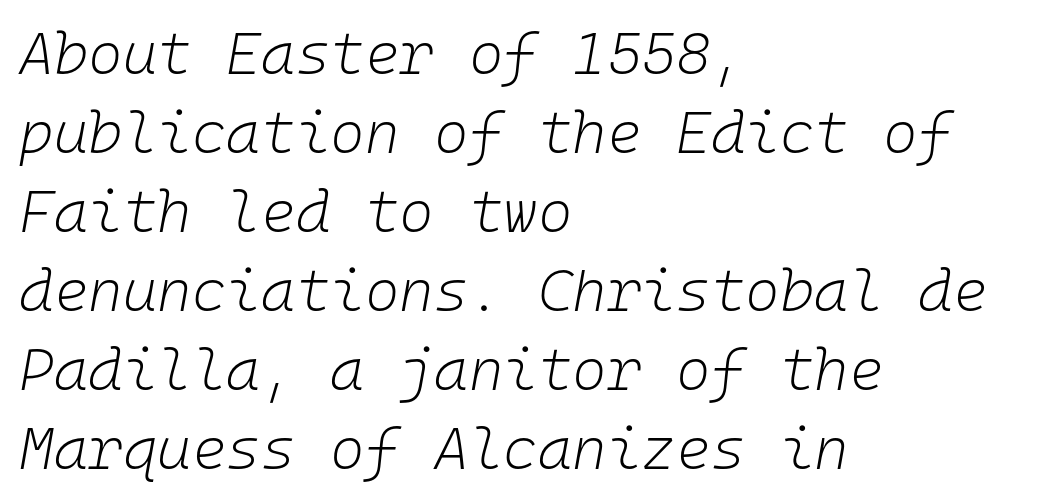
{"italic": "yes", "lean": "right", "slant_degrees": 10, "bold": "no", "weight": "light", "width": "normal", "stroke_contrast": "low", "x_height": "medium", "monospaced": "yes", "underline": "no", "align": "left", "line_spacing": "normal", "line_spacing_ratio": 1.34, "letter_spacing": "normal", "letter_spacing_em": 0.0, "glyph_px": 59}
